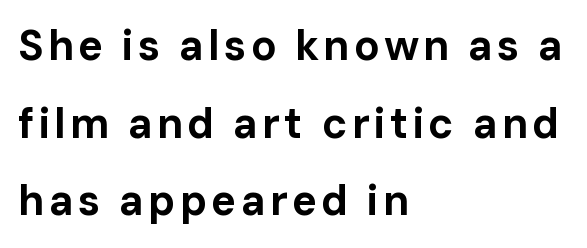
The rag falls on the right side of this text block. The area under the type is left untouched. To sum up the face: it is a sans, with no serifs. The characters look thick and weighty, a clear bold. The passage shown is typed in a proportional face where columns would drift. Posture: straight, roman, zero tilt.
